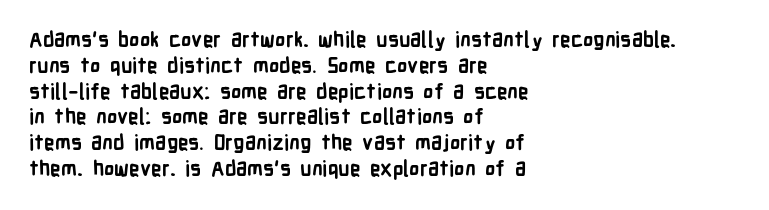
Q: Is the text bold? A: Yes.
Q: Is the text italic (slanted)? A: No, it is upright.
Q: Is the text underlined? A: No.
Q: How is the paragraph aligned? A: Left-aligned.
Q: Is the spacing between letters normal or unusually wide? A: Normal.
